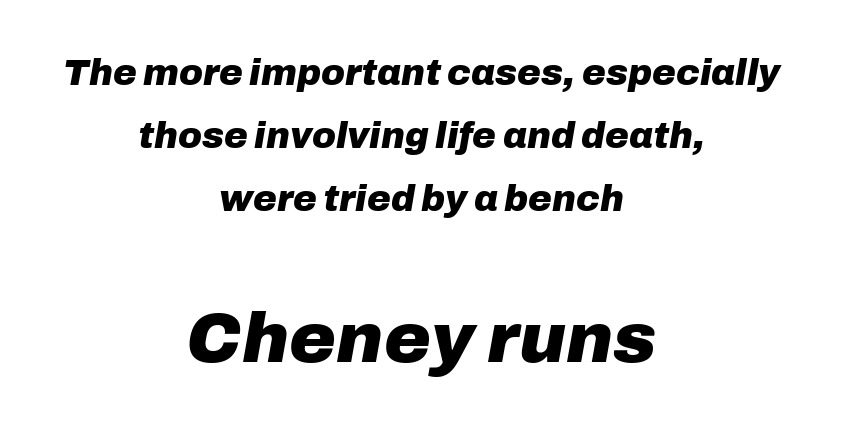
The strokes are fattened all the way to bold. Line starts and ends both wander, symmetrically. Character widths vary here, with narrow letters taking less room than wide ones. The foot of each line stays bare and open. Tracking here is standard; glyphs follow each other at the usual distance. The glyphs look as if they've been sheared to an angle.
